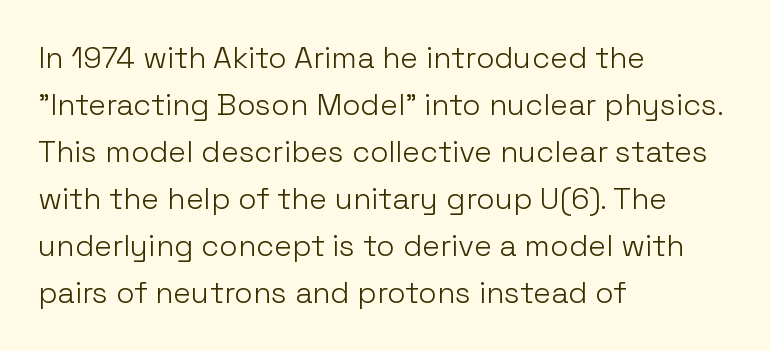
Q: Is the text bold? A: No.
Q: Is the text italic (slanted)? A: No, it is upright.
Q: Is the typeface a serif or a sans-serif typeface? A: Sans-serif.
Q: Is the text underlined? A: No.
Q: How is the paragraph aligned? A: Left-aligned.
Q: Is the spacing between letters normal or unusually wide? A: Normal.
Q: Is the spacing between lines tight, normal or loose? A: Normal.
Q: Width (condensed, normal, or wide)? A: Normal.
Q: Stroke contrast? A: Low.
Q: x-height? A: Medium.
Q: Monospaced? A: No.
